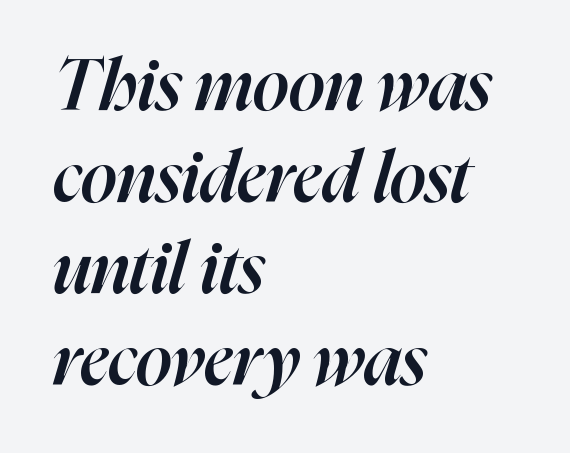
Q: Is the text bold? A: Semi-bold.
Q: Is the text italic (slanted)? A: Yes, it leans right by about 16 degrees.
Q: Is the text underlined? A: No.
Q: How is the paragraph aligned? A: Left-aligned.
Q: Is the spacing between letters normal or unusually wide? A: Normal.
Q: Is the spacing between lines tight, normal or loose? A: Normal.
Q: Width (condensed, normal, or wide)? A: Normal.
Q: Stroke contrast? A: High.
Q: x-height? A: Medium.
Q: Monospaced? A: No.
